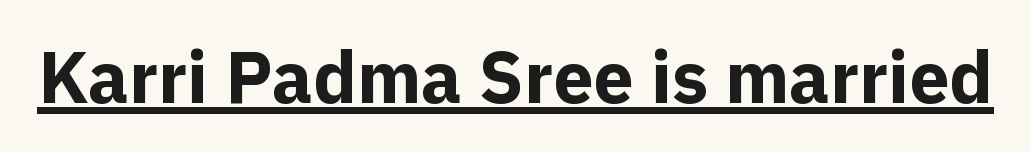
Q: Is the text bold? A: Yes.
Q: Is the text italic (slanted)? A: No, it is upright.
Q: Is the typeface a serif or a sans-serif typeface? A: Sans-serif.
Q: Is the text underlined? A: Yes.
Q: Is the spacing between letters normal or unusually wide? A: Normal.
Q: Width (condensed, normal, or wide)? A: Normal.
Q: x-height? A: Medium.
Q: Monospaced? A: No.
